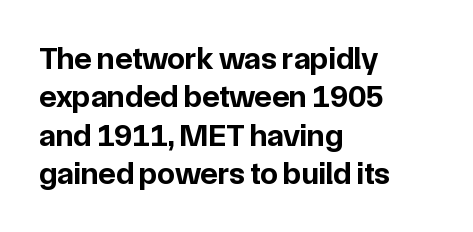
Each word holds together tightly as a unit, with standard inter-letter gaps. Strong, thick strokes mark this as bold type. The text was rendered using a sans face with plain stroke endings. Anything drawn beneath the words? Only blank space. Quick note: not italic, upright.
